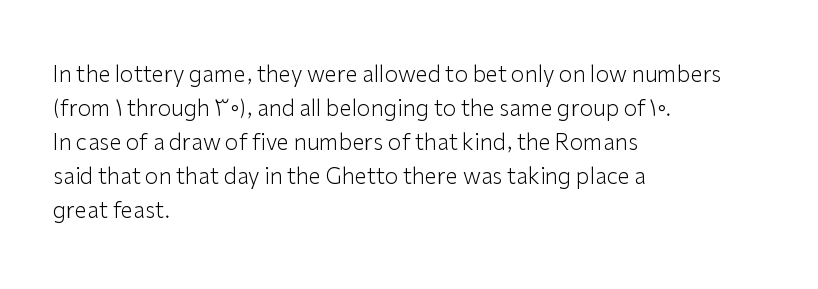
{"italic": "no", "bold": "no", "underline": "no", "align": "left", "line_spacing": "normal", "line_spacing_ratio": 1.54, "letter_spacing": "normal", "letter_spacing_em": 0.0, "glyph_px": 22}
